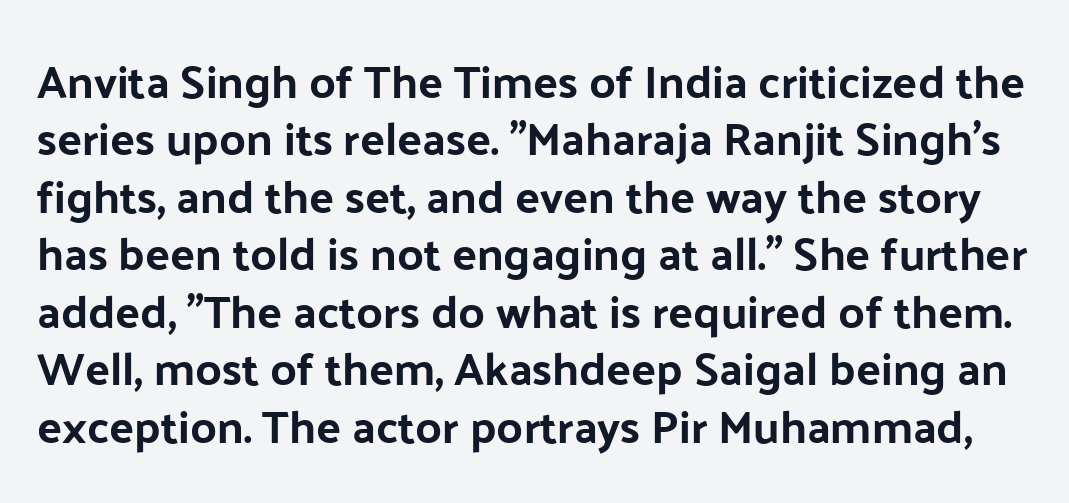
The image shows 46 px bold sans-serif type, upright; set normal line spacing (1.25x), normal letter spacing, not underlined; low stroke contrast and a medium x-height.
